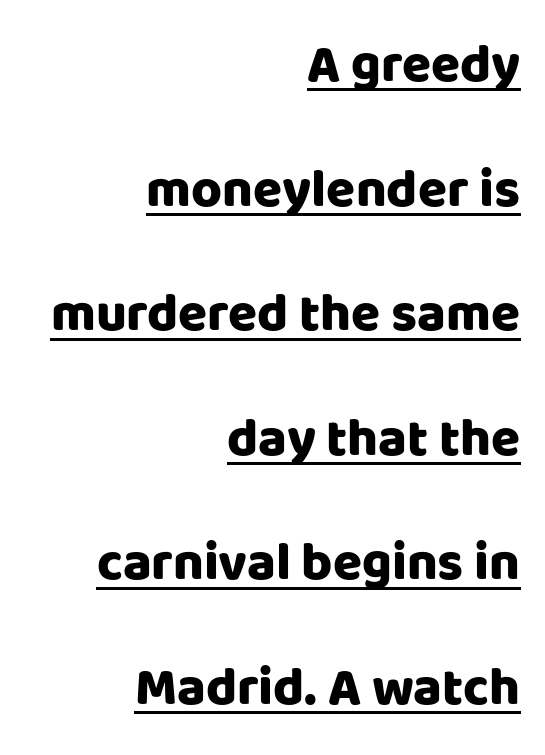
The font is running at its bold setting. The rendered words wear a rule along their underside. Compared with typical paragraphs, the rows here are farther apart. Is this a fixed-width face? No — the glyphs have proportional, varying widths. This sample uses a sans-serif face.
